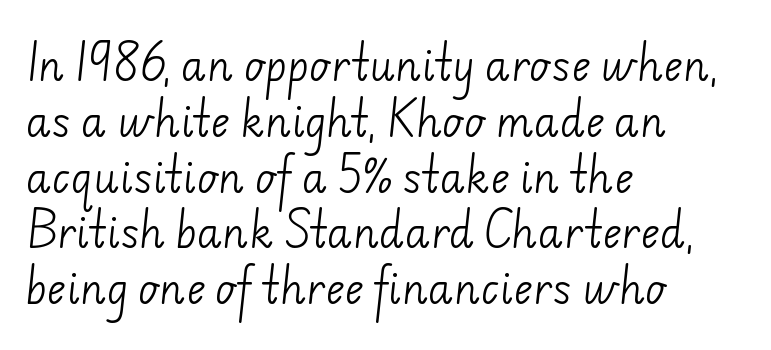
Q: Is the text bold? A: No.
Q: Is the typeface a serif or a sans-serif typeface? A: Sans-serif.
Q: Is the text underlined? A: No.
Q: How is the paragraph aligned? A: Left-aligned.
Q: Is the spacing between letters normal or unusually wide? A: Normal.
Q: Is the spacing between lines tight, normal or loose? A: Normal.
Q: Width (condensed, normal, or wide)? A: Normal.
Q: Stroke contrast? A: Low.
Q: x-height? A: Small.
Q: Monospaced? A: No.
